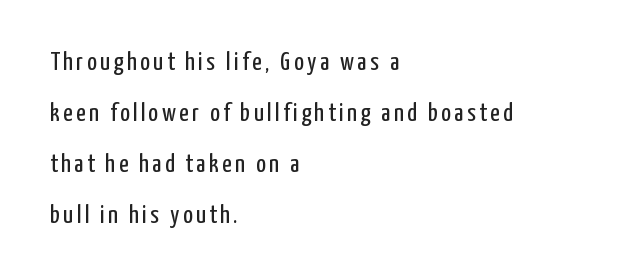
The image shows 26 px text type, upright; set left-aligned, loose line spacing (1.96x), not underlined.
